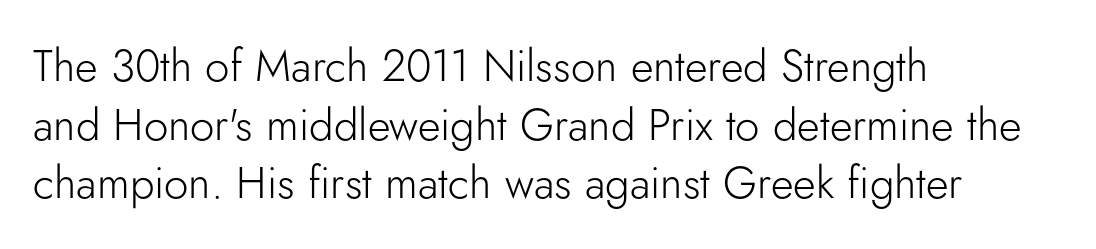
The image shows 44 px light sans-serif type, upright; set left-aligned, normal line spacing (1.33x), normal letter spacing, not underlined; low stroke contrast and a small x-height.
